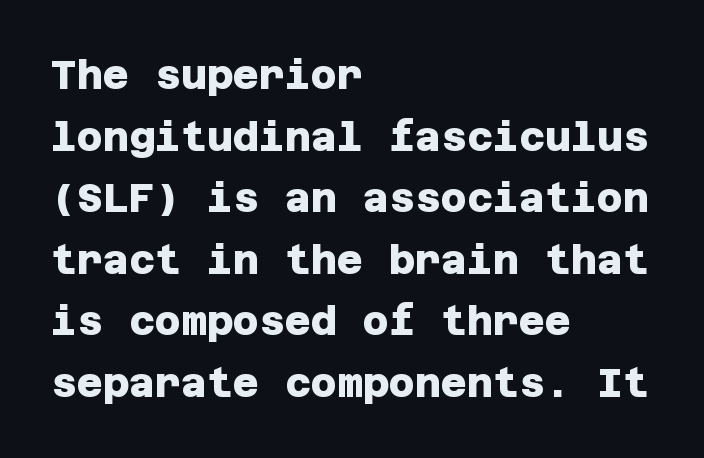
{"serif": "no", "bold": "yes", "weight": "heavy", "width": "normal", "stroke_contrast": "low", "x_height": "large", "underline": "no", "align": "left", "line_spacing": "normal", "line_spacing_ratio": 1.54, "letter_spacing": "normal", "letter_spacing_em": 0.0, "glyph_px": 40}
